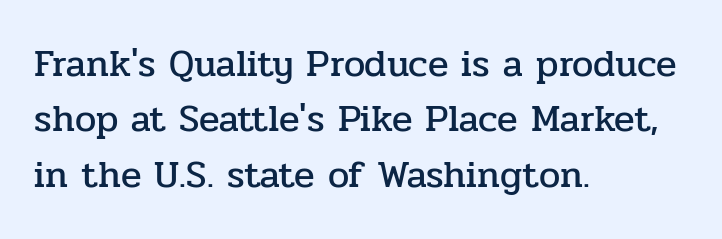
Line spacing here is normal. Think of a printed novel: that variable character pitch is what you see here. Quick note: not italic, upright. Type style note: has serifs.
